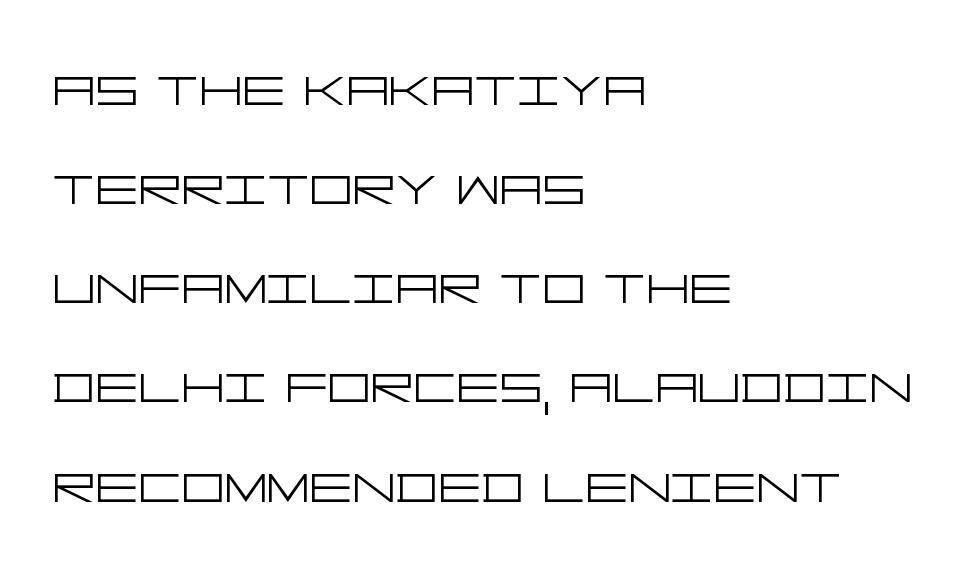
{"serif": "no", "italic": "no", "bold": "no", "weight": "light", "width": "wide", "stroke_contrast": "low", "x_height": "large", "underline": "no", "align": "left", "line_spacing": "normal", "line_spacing_ratio": 1.48, "letter_spacing": "normal", "letter_spacing_em": 0.0, "glyph_px": 67}
